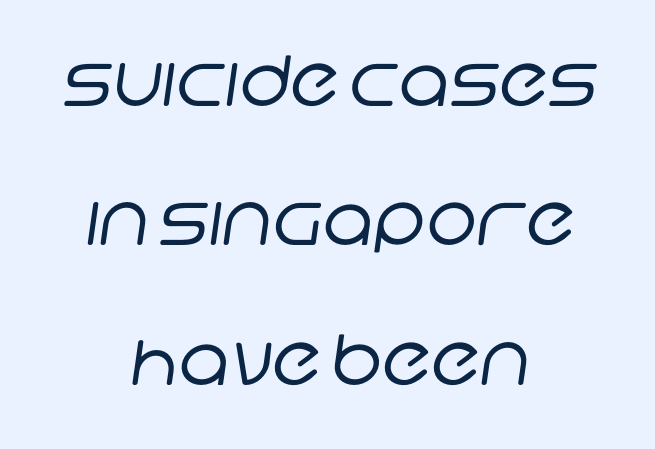
The image shows 69 px regular-weight sans-serif type; set centered, loose line spacing (2.02x), normal letter spacing, not underlined; low stroke contrast and a large x-height.
